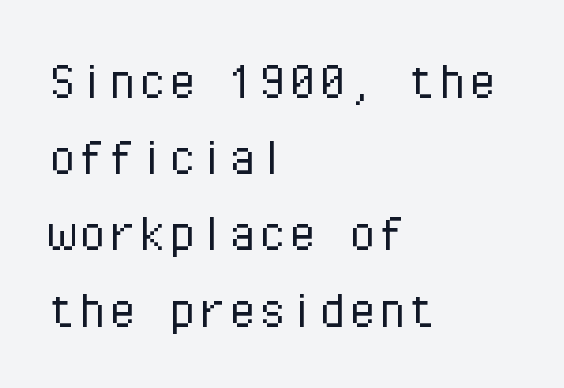
The glyphs in this specimen are sans serif. One glance says typical: line gaps are just what's usual. Observe the ordinary spacing: letters are neighbours, not strangers. Stroke mass is kept to a normal reading level or below. Looks like terminal output: every glyph gets an equal slot.
